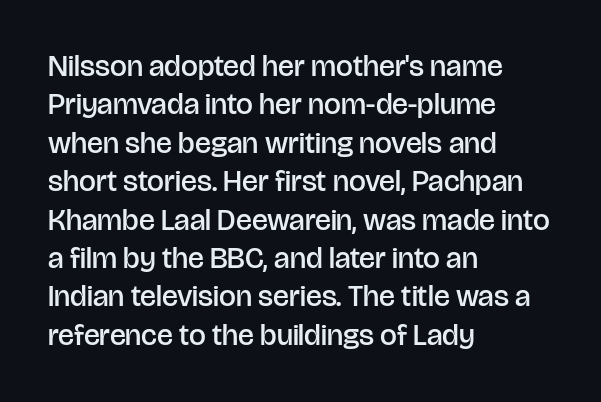
Notice how the stems are strictly vertical — no italics here. The sample has been set in demibold, a notch under bold. Are there feet on the stems? There aren't — it's a sans. How would I describe the line gaps? Plain and ordinary.
